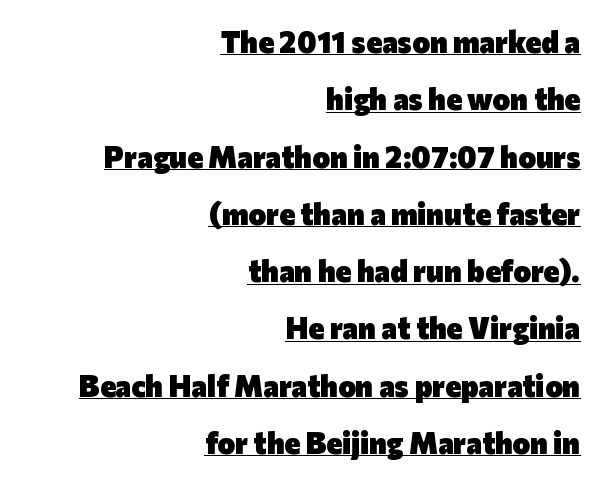
{"serif": "no", "italic": "no", "bold": "yes", "weight": "heavy", "width": "normal", "stroke_contrast": "low", "x_height": "medium", "monospaced": "no", "underline": "yes", "align": "right", "line_spacing": "loose", "line_spacing_ratio": 1.91, "letter_spacing": "normal", "letter_spacing_em": 0.0, "glyph_px": 30}
